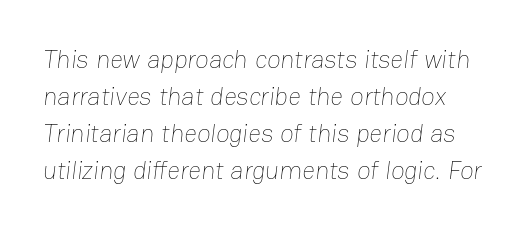
Q: Is the text bold? A: No.
Q: Is the text underlined? A: No.
Q: Is the spacing between letters normal or unusually wide? A: Normal.
Q: Is the spacing between lines tight, normal or loose? A: Normal.
